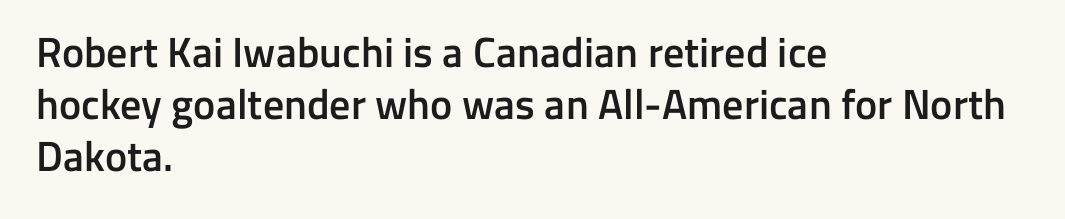
Q: Is the text bold? A: Semi-bold.
Q: Is the text italic (slanted)? A: No, it is upright.
Q: Is the typeface a serif or a sans-serif typeface? A: Sans-serif.
Q: Is the text underlined? A: No.
Q: How is the paragraph aligned? A: Left-aligned.
Q: Is the spacing between letters normal or unusually wide? A: Normal.
Q: Width (condensed, normal, or wide)? A: Normal.
Q: Stroke contrast? A: Low.
Q: x-height? A: Medium.
Q: Monospaced? A: No.
